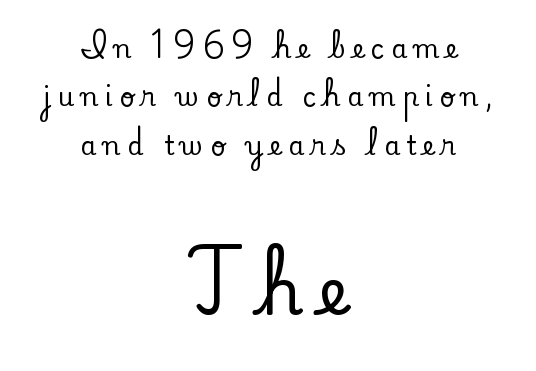
Unmarked baselines from the first word to the last. The tracking reads as deliberately expanded to a designer's eye. The lower block of text is set noticeably larger than the block above it. Yep, those are serifs on the letters.
